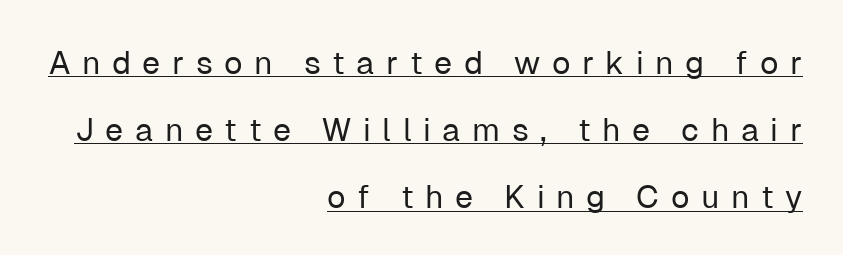
Nothing sits at the stroke ends, so this counts as sans-serif. Varying glyph widths throughout — classic text-font behaviour. On a weight scale, this lands at 450 or below. Is there an underline? Yes — a line sits under the letters. Short note: letters widely spaced.
